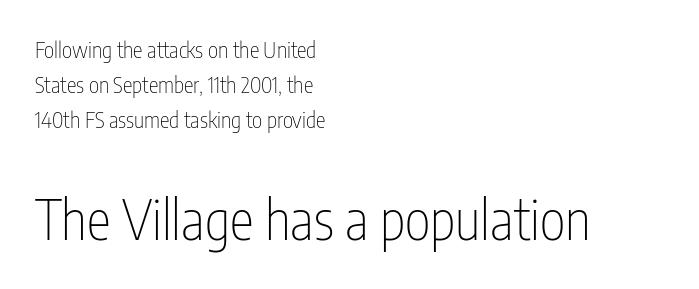
The image shows 55 px thin, condensed sans-serif type, upright; set left-aligned, normal line spacing (1.58x), normal letter spacing, not underlined; the second (bottom) block is 2.5x larger; low stroke contrast and a medium x-height.
